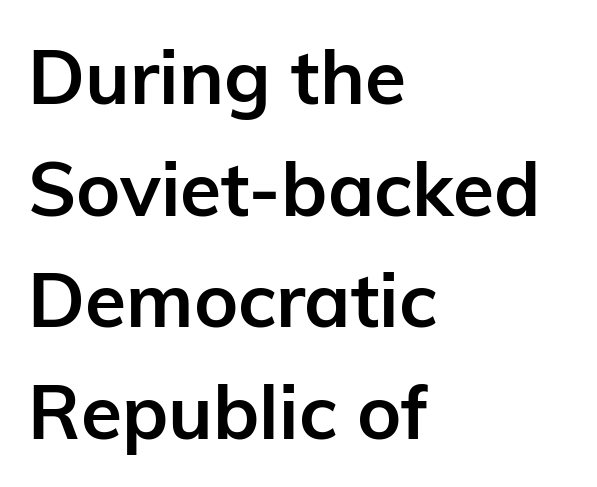
Q: Is the text bold? A: Yes.
Q: Is the text italic (slanted)? A: No, it is upright.
Q: Is the typeface a serif or a sans-serif typeface? A: Sans-serif.
Q: Is the text underlined? A: No.
Q: How is the paragraph aligned? A: Left-aligned.
Q: Is the spacing between letters normal or unusually wide? A: Normal.
Q: Is the spacing between lines tight, normal or loose? A: Normal.
Q: Width (condensed, normal, or wide)? A: Normal.
Q: Stroke contrast? A: Low.
Q: x-height? A: Medium.
Q: Monospaced? A: No.
